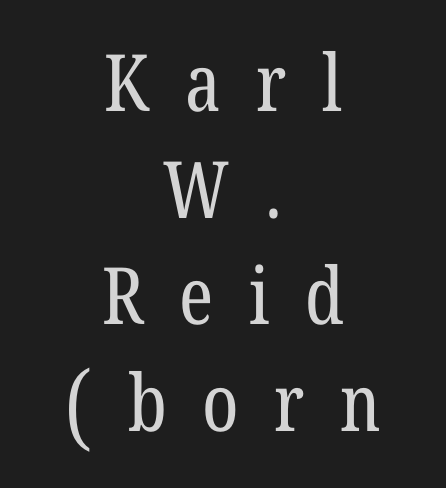
Q: Is the text bold? A: No.
Q: Is the text italic (slanted)? A: No, it is upright.
Q: Is the typeface a serif or a sans-serif typeface? A: Serif.
Q: Is the text underlined? A: No.
Q: How is the paragraph aligned? A: Centered.
Q: Is the spacing between letters normal or unusually wide? A: Unusually wide.
Q: Is the spacing between lines tight, normal or loose? A: Normal.
Q: Width (condensed, normal, or wide)? A: Condensed.
Q: Stroke contrast? A: Low.
Q: x-height? A: Medium.
Q: Monospaced? A: No.
